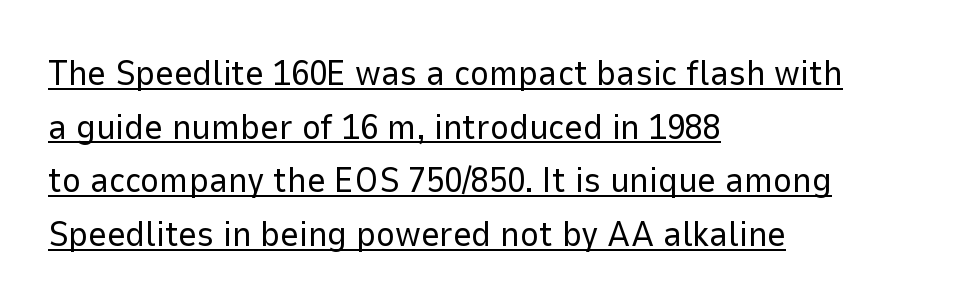
Q: Is the text bold? A: No.
Q: Is the text italic (slanted)? A: No, it is upright.
Q: Is the typeface a serif or a sans-serif typeface? A: Sans-serif.
Q: Is the text underlined? A: Yes.
Q: How is the paragraph aligned? A: Left-aligned.
Q: Is the spacing between letters normal or unusually wide? A: Normal.
Q: Is the spacing between lines tight, normal or loose? A: Normal.
Q: Width (condensed, normal, or wide)? A: Normal.
Q: Stroke contrast? A: Low.
Q: x-height? A: Medium.
Q: Monospaced? A: No.
